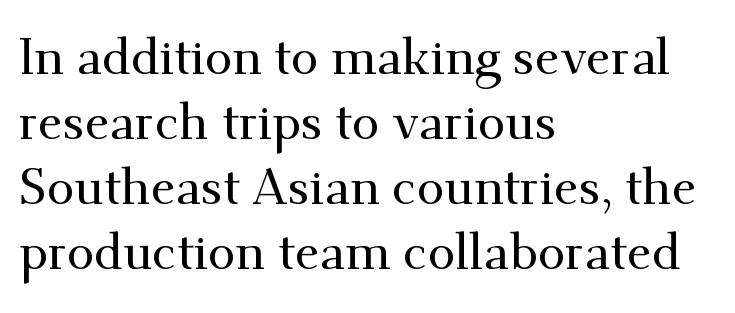
{"serif": "yes", "italic": "no", "width": "normal", "stroke_contrast": "medium", "x_height": "small", "monospaced": "no", "underline": "no", "align": "left", "line_spacing": "normal", "line_spacing_ratio": 1.3, "letter_spacing": "normal", "letter_spacing_em": 0.0, "glyph_px": 50}
